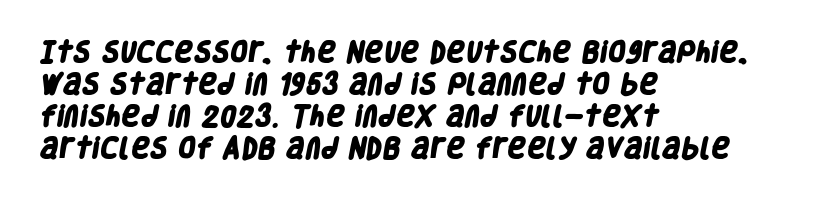
Q: Is the text bold? A: Yes.
Q: Is the text underlined? A: No.
Q: How is the paragraph aligned? A: Left-aligned.
Q: Is the spacing between letters normal or unusually wide? A: Normal.
Q: Is the spacing between lines tight, normal or loose? A: Normal.
